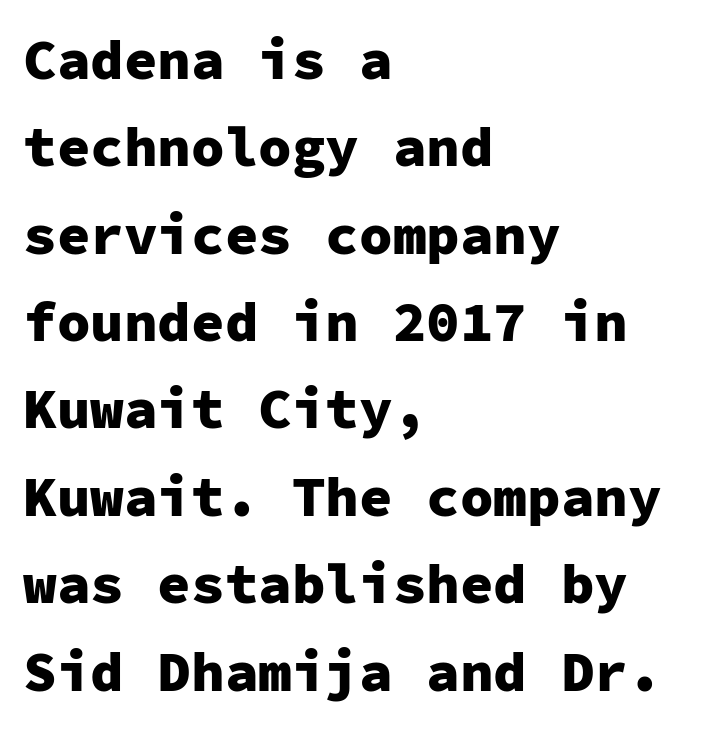
Stroke terminals: plain, sans-serif. Thick stems and heavy bowls — unmistakably bold. Glance below the letters and you will spot only blank space. Alignment: flush left. In terms of leading, this rendering sits right in the middle.
